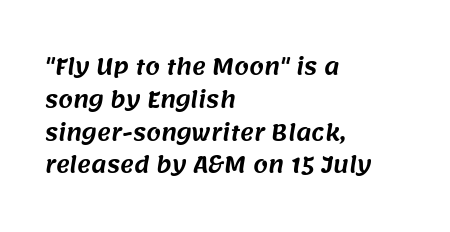
{"underline": "no", "align": "left", "line_spacing": "normal", "line_spacing_ratio": 1.56, "letter_spacing": "normal", "letter_spacing_em": 0.0, "glyph_px": 21}
